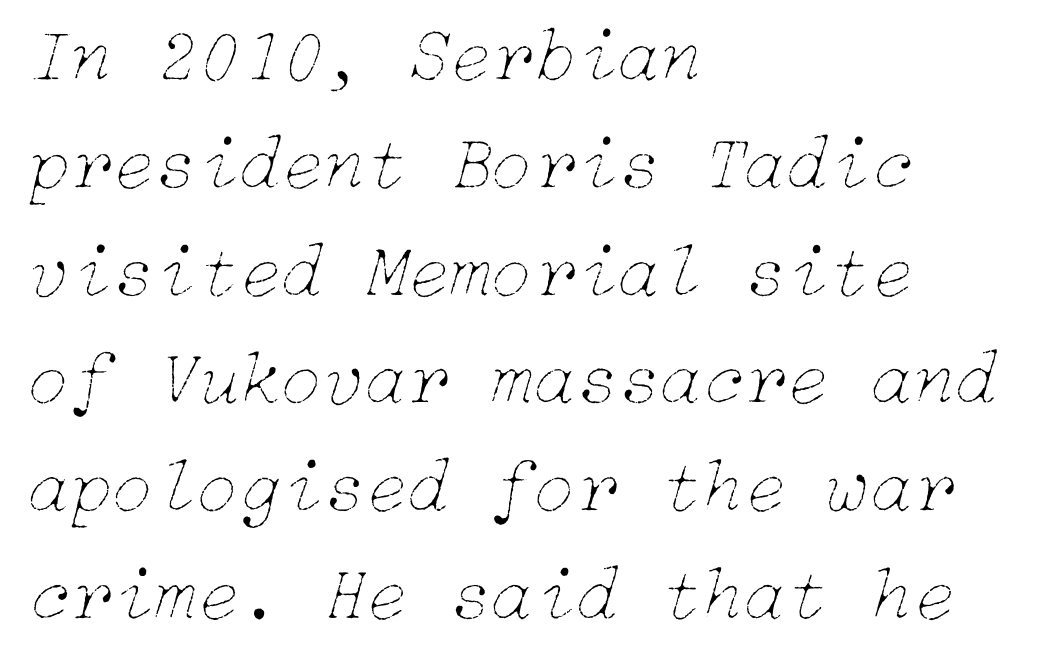
The lines in this sample share a left origin and differ only in where they stop. Italic? Definitely — the glyphs are oblique. Each stroke keeps to a modest, everyday thickness or less. Interline gaps are of average width in this sample. Descender tails drop into unmarked territory.
